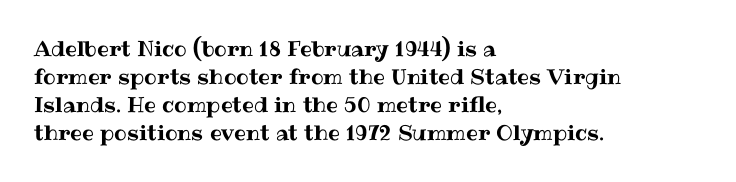
Teacher's note: observe the even left margin — that is flush-left alignment. No italicization has been applied; the sample stays upright. Clear beneath every line of the passage. Honestly, the letter spacing is just normal — you wouldn't notice it. A typesetter would call this leading conventional body-copy spacing.
